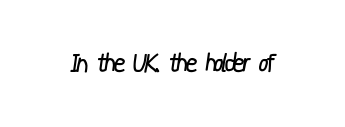
Q: Is the text bold? A: No.
Q: Is the text underlined? A: No.
Q: Is the spacing between letters normal or unusually wide? A: Normal.
